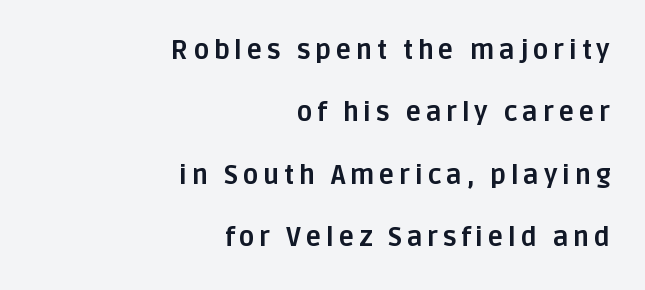
Q: Is the text bold? A: Yes.
Q: Is the text italic (slanted)? A: No, it is upright.
Q: Is the text underlined? A: No.
Q: How is the paragraph aligned? A: Right-aligned.
Q: Is the spacing between lines tight, normal or loose? A: Loose.
